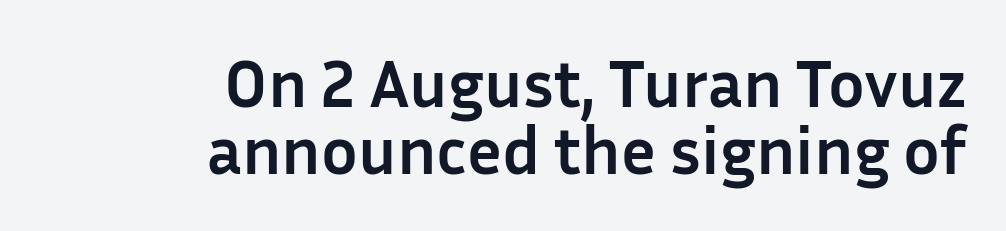
Interline gaps are noticeably narrow in this sample. As a designer I'd log this as weight 700, bold. Each row of text sits above clean, open space. Note: no serifs on the glyphs. Each line ends at the same right margin while the left side varies. The letters advance in unequal steps, a hallmark of proportional type.
